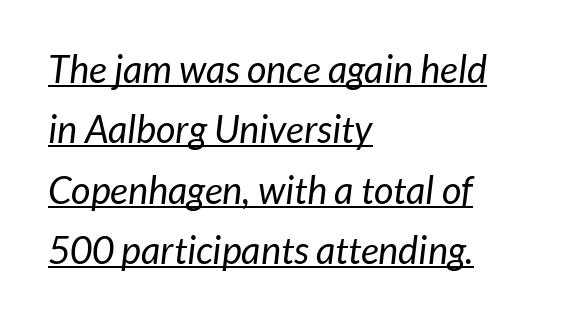
Q: Is the text bold? A: No.
Q: Is the typeface a serif or a sans-serif typeface? A: Sans-serif.
Q: Is the text underlined? A: Yes.
Q: How is the paragraph aligned? A: Left-aligned.
Q: Is the spacing between letters normal or unusually wide? A: Normal.
Q: Is the spacing between lines tight, normal or loose? A: Normal.
Q: Width (condensed, normal, or wide)? A: Normal.
Q: Stroke contrast? A: Low.
Q: x-height? A: Medium.
Q: Monospaced? A: No.
